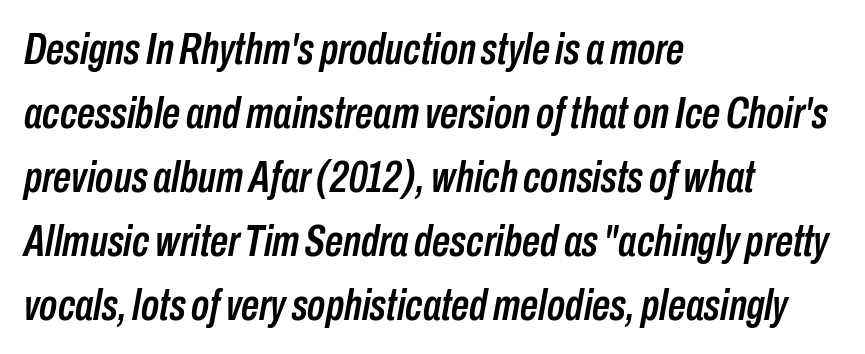
{"italic": "yes", "lean": "right", "slant_degrees": 10, "width": "condensed", "stroke_contrast": "low", "x_height": "medium", "monospaced": "no", "underline": "no", "align": "left", "line_spacing": "normal", "line_spacing_ratio": 1.42, "letter_spacing": "normal", "letter_spacing_em": 0.0, "glyph_px": 45}
